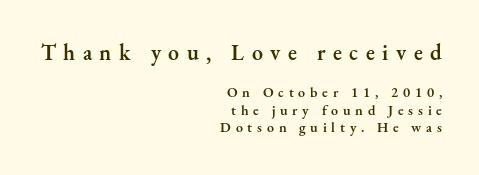
Posture: straight, roman, zero tilt. Check the space under the baseline: it is left empty. Look at the stroke-to-counter ratio: somewhat heavy, a semibold. Every row of glyphs terminates at an identical x-position on the right. A typesetter would call this leading conventional body-copy spacing.
